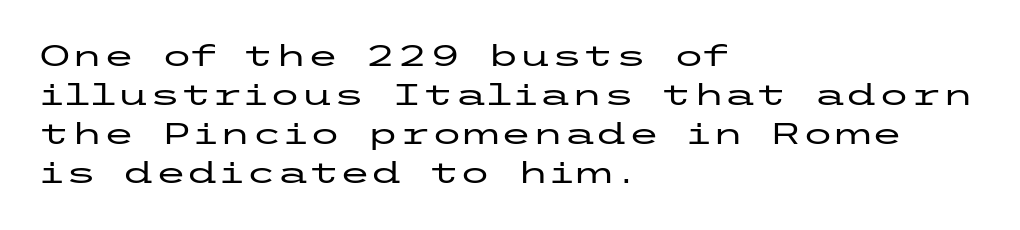
The image shows 29 px wide sans-serif type, upright; set left-aligned, normal line spacing (1.35x), normal letter spacing, not underlined; low stroke contrast and a medium x-height.
